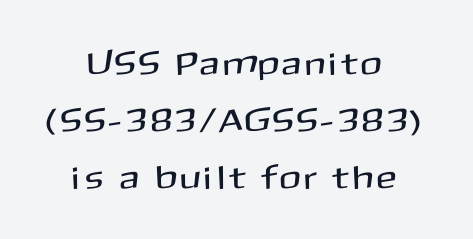
Just letters on the line, the space beneath them empty. You can tell from the bare stems that sans-serif type was used. The letters stand straight up with perfectly vertical stems. Note the varied advance widths — an 'i' is clearly narrower than an 'm'. A student would call this center alignment; a typographer would say set centered.
